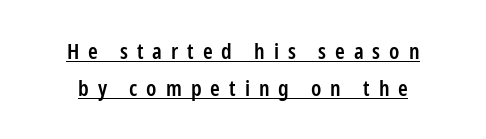
Italic: no, the glyphs are upright roman. The typesetter has applied underlining to the passage shown. Observe the wide spacing: letters keep a clear distance from each other. The designer left line spacing at the default. The passage shown is semibold, sitting just below true bold. Neither beginnings nor endings align; midpoints do.
